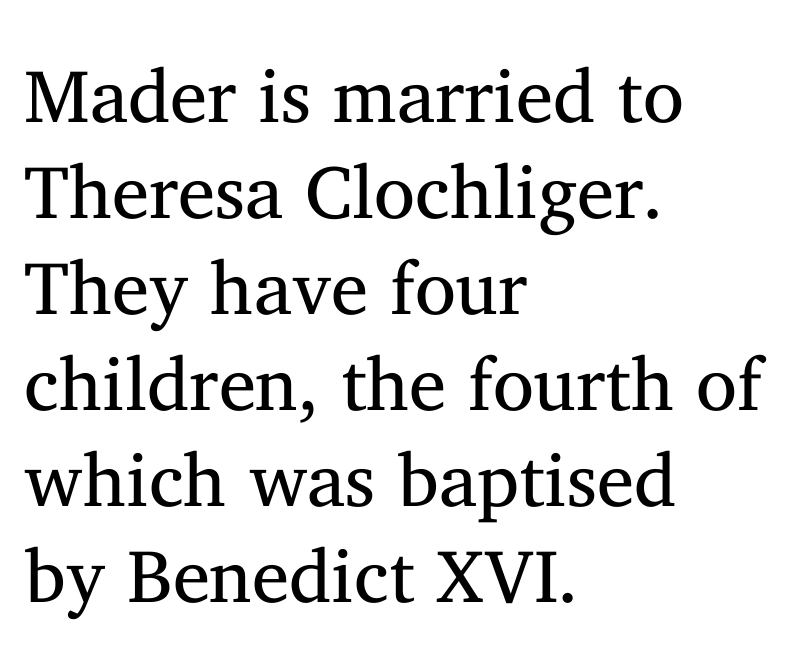
Q: Is the text bold? A: No.
Q: Is the text italic (slanted)? A: No, it is upright.
Q: Is the typeface a serif or a sans-serif typeface? A: Serif.
Q: Is the text underlined? A: No.
Q: How is the paragraph aligned? A: Left-aligned.
Q: Is the spacing between letters normal or unusually wide? A: Normal.
Q: Is the spacing between lines tight, normal or loose? A: Normal.
Q: Width (condensed, normal, or wide)? A: Normal.
Q: Stroke contrast? A: Medium.
Q: x-height? A: Medium.
Q: Monospaced? A: No.
